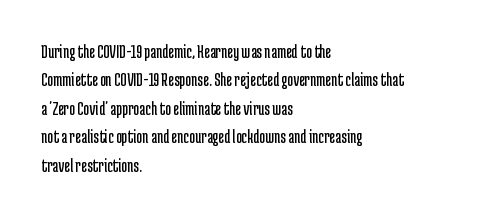
The image shows 20 px text type, upright; set left-aligned, normal line spacing (1.42x), normal letter spacing, not underlined.
